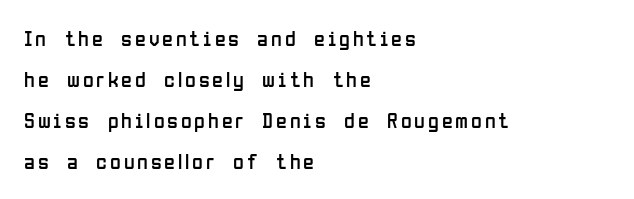
The image shows 22 px text type, upright; set left-aligned, line spacing 1.87x, not underlined.
